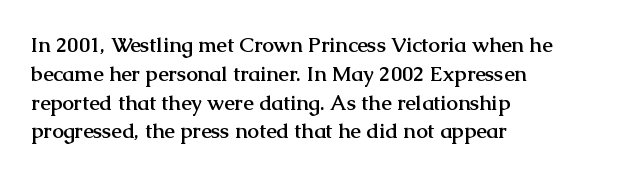
Q: Is the text bold? A: Yes.
Q: Is the text italic (slanted)? A: No, it is upright.
Q: Is the text underlined? A: No.
Q: How is the paragraph aligned? A: Left-aligned.
Q: Is the spacing between letters normal or unusually wide? A: Normal.
Q: Is the spacing between lines tight, normal or loose? A: Normal.
